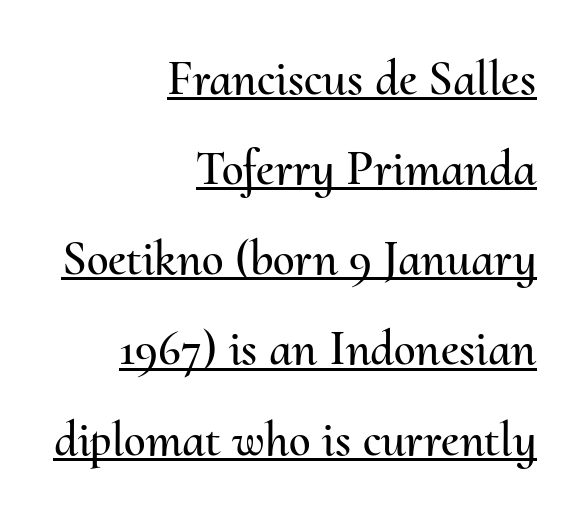
The image shows 49 px text type, upright; set right-aligned, line spacing 1.84x, normal letter spacing, underlined; medium stroke contrast and a small x-height.
